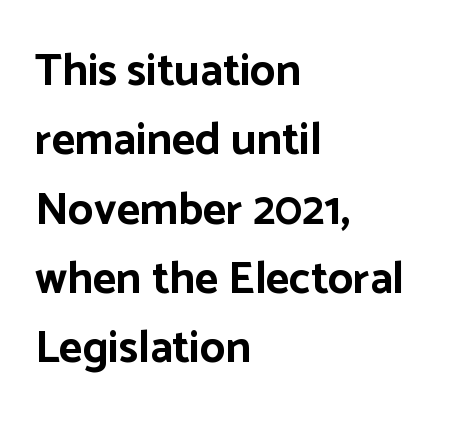
These words are printed bold, with thick strokes throughout. Successive baselines arrive at the customary interval. You can tell it's not italic because the verticals are truly vertical. Unlike a traditional serif, this face leaves its strokes unadorned.
